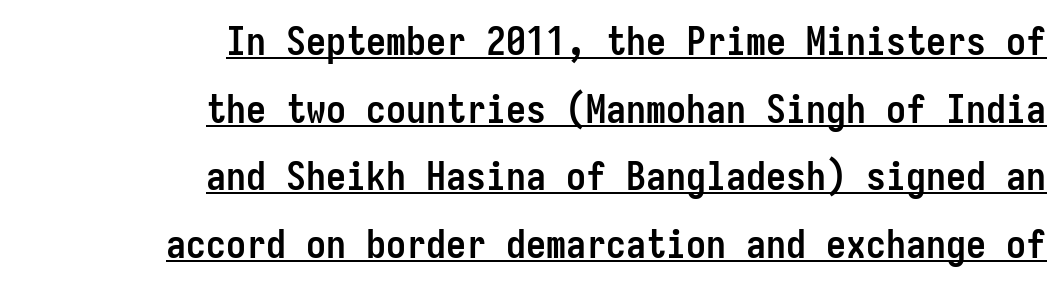
The image shows 40 px semibold, condensed sans-serif type, upright, monospaced; set right-aligned, normal line spacing (1.69x), normal letter spacing, underlined; low stroke contrast and a medium x-height.
